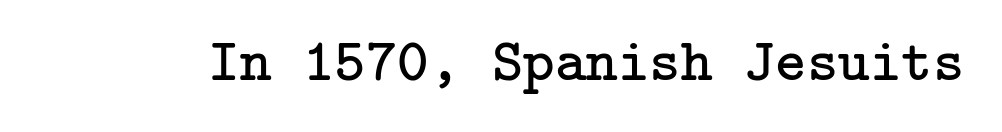
Observe the ordinary spacing: letters are neighbours, not strangers. Posture: straight, roman, zero tilt. Heft: none added — not bold. Type without underlining. I'd call this a serif setting — the letters wear small feet.
